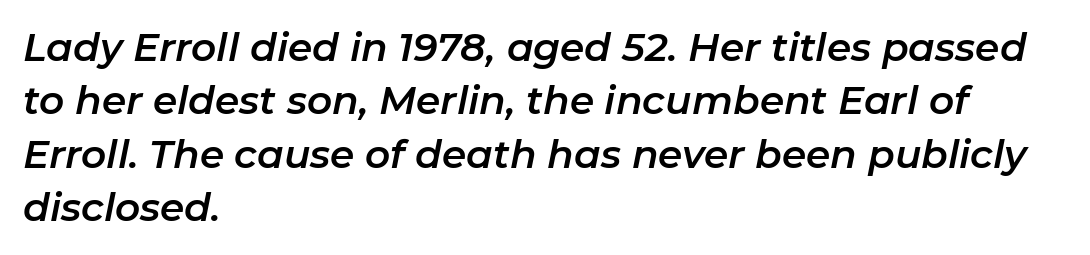
{"italic": "yes", "lean": "right", "slant_degrees": 11, "width": "normal", "stroke_contrast": "low", "x_height": "medium", "monospaced": "no", "underline": "no", "align": "left", "line_spacing": "normal", "line_spacing_ratio": 1.37, "letter_spacing": "normal", "letter_spacing_em": 0.0, "glyph_px": 39}
